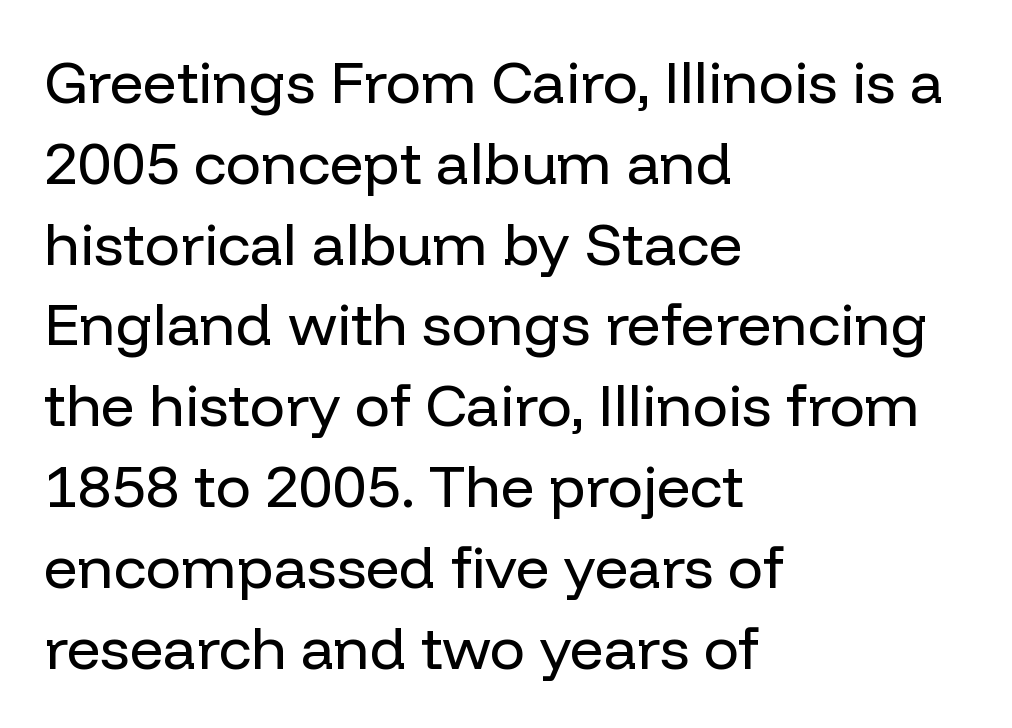
Grotesque or geometric, the face here clearly has no serifs. Quick note: underline off. The rendering uses natural spacing where letterforms have individual widths. Ascenders rise straight up at ninety degrees.
